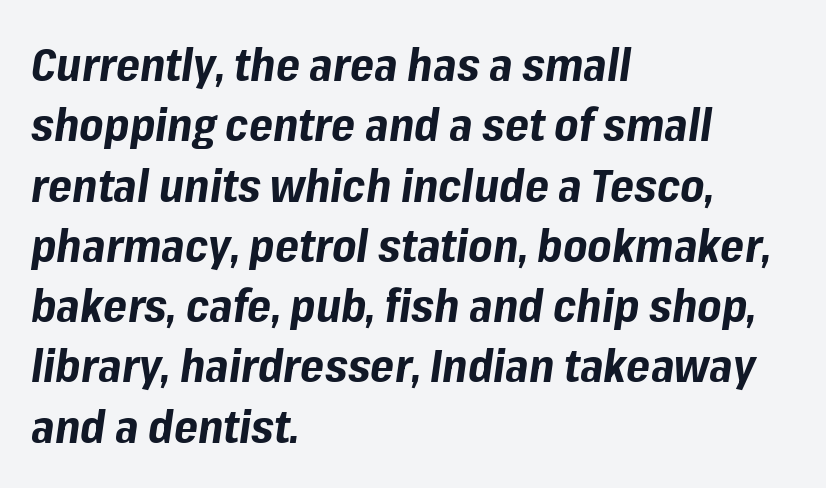
The string is rendered with underlining switched off. As a designer I'd log this as weight 700, bold. This sample is left-justified, so line endings fall wherever the words run out. Looking at the ascenders, they clearly lean. Compared with typical body copy, the letter spacing here is the same.
